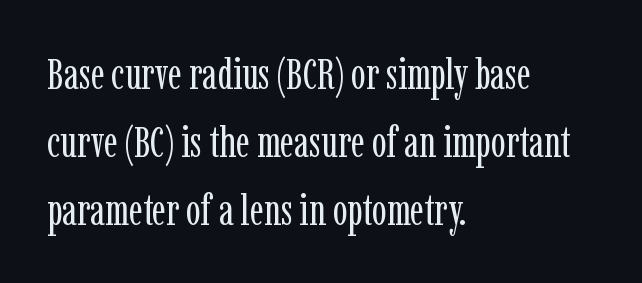
Q: Is the text bold? A: No.
Q: Is the text italic (slanted)? A: No, it is upright.
Q: Is the typeface a serif or a sans-serif typeface? A: Serif.
Q: Is the text underlined? A: No.
Q: How is the paragraph aligned? A: Left-aligned.
Q: Is the spacing between letters normal or unusually wide? A: Normal.
Q: Is the spacing between lines tight, normal or loose? A: Normal.
Q: Width (condensed, normal, or wide)? A: Condensed.
Q: Stroke contrast? A: Low.
Q: x-height? A: Medium.
Q: Monospaced? A: No.
